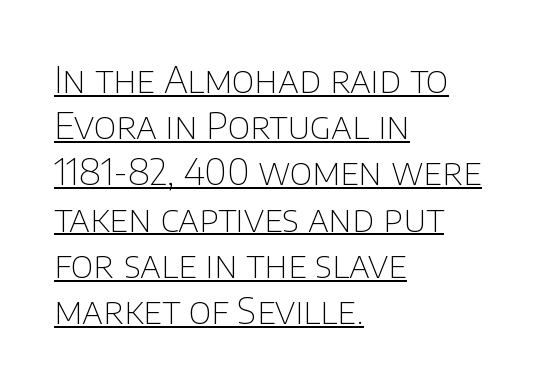
Q: Is the text bold? A: No.
Q: Is the text italic (slanted)? A: No, it is upright.
Q: Is the typeface a serif or a sans-serif typeface? A: Sans-serif.
Q: Is the text underlined? A: Yes.
Q: How is the paragraph aligned? A: Left-aligned.
Q: Is the spacing between letters normal or unusually wide? A: Normal.
Q: Is the spacing between lines tight, normal or loose? A: Normal.
Q: Width (condensed, normal, or wide)? A: Normal.
Q: Stroke contrast? A: Low.
Q: x-height? A: Large.
Q: Monospaced? A: No.
